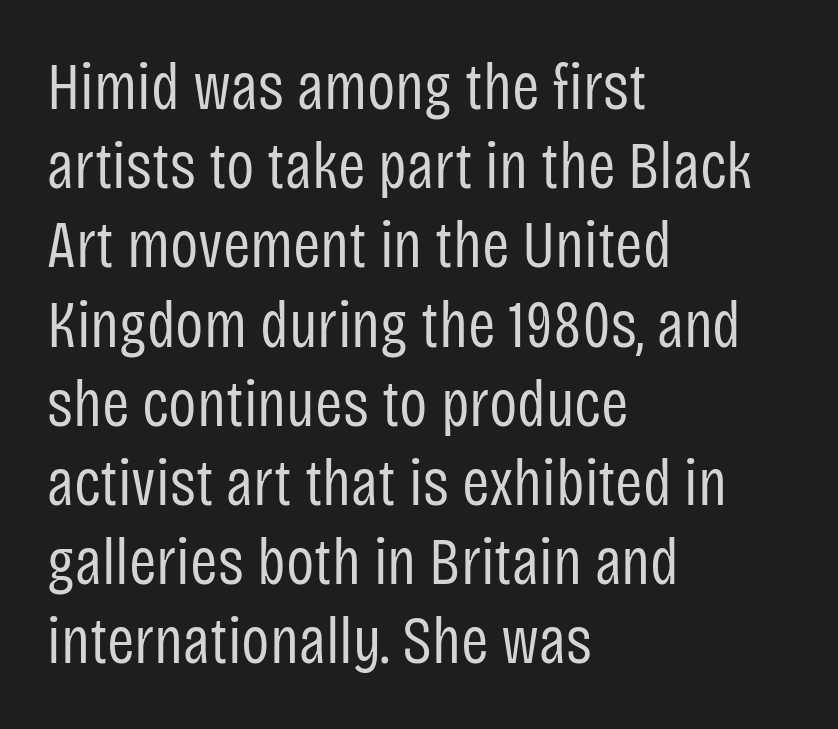
The image shows 66 px regular-weight, condensed sans-serif type, upright; set left-aligned, line spacing 1.2x, normal letter spacing, not underlined; low stroke contrast and a large x-height.
